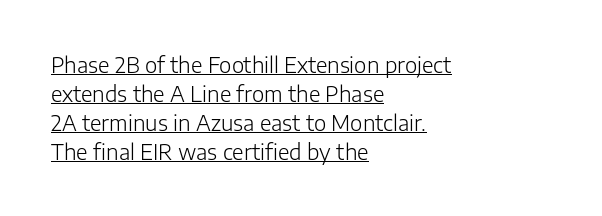
The image shows 21 px text type, upright; set left-aligned, normal line spacing (1.38x), normal letter spacing, underlined.
